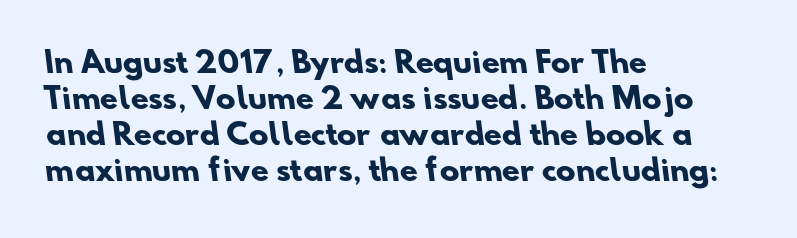
Character widths vary here, with narrow letters taking less room than wide ones. I'd call this a sans setting — the letters go barefoot. Lines of text with bare space underneath. Weight: bold. Glyph-to-glyph distance matches everyday printed text. Which margin do the lines hug? The left one — the right edge is uneven.
